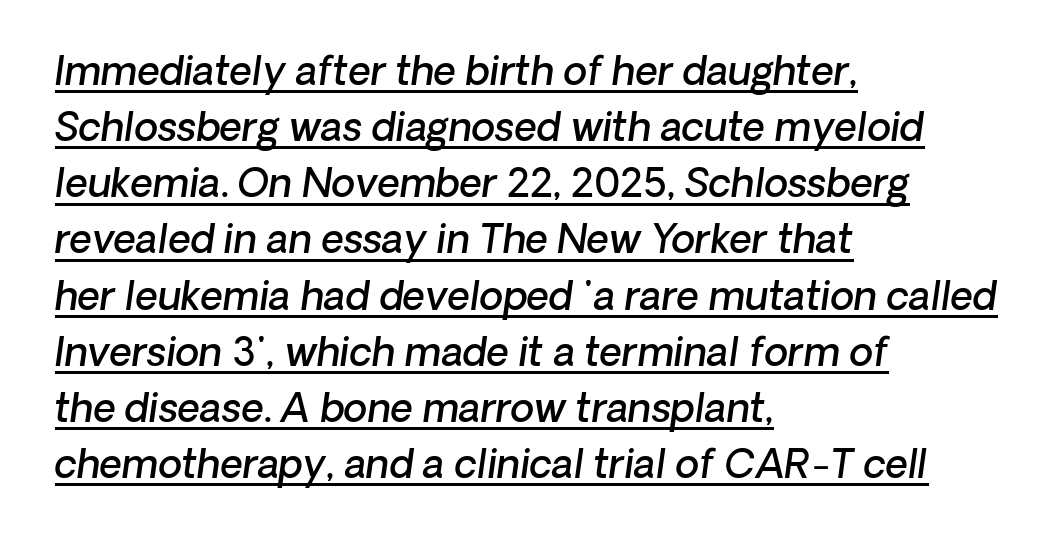
The typesetting leans somewhat heavy: a semibold. Words appear dense and cohesive because spacing is normal. Somebody hit Ctrl+U on this one — the words are underlined. The face used here is proportionally spaced, like ordinary book or web type. Caption: multi-line text, flush left, ragged right. A normal amount of white space separates one row of letters from the next.
